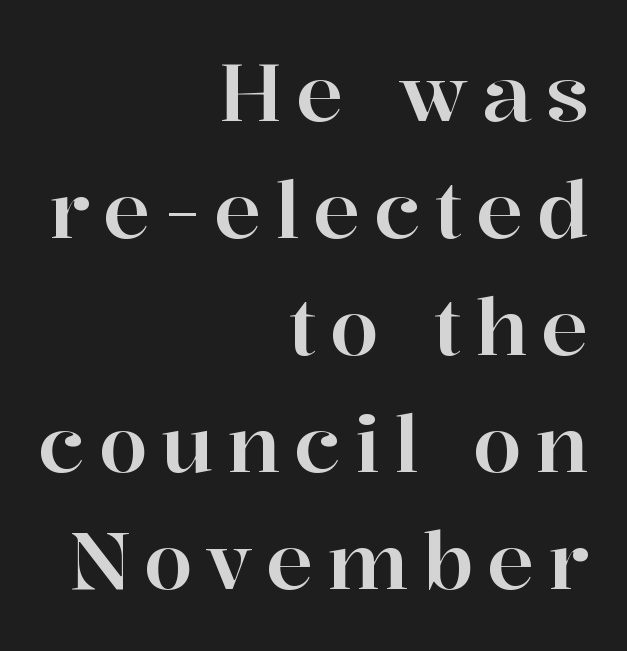
The image shows 79 px serif type, upright; set right-aligned, normal line spacing (1.48x), not underlined; high stroke contrast and a medium x-height.
